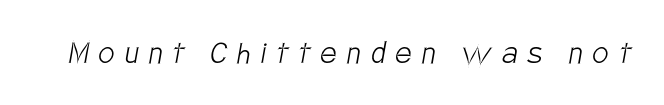
The image shows 36 px light, condensed sans-serif type; set unusually wide letter spacing (+0.29 em), not underlined; low stroke contrast and a large x-height.
